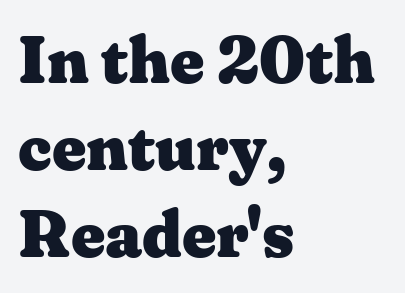
Q: Is the text bold? A: Yes.
Q: Is the text italic (slanted)? A: No, it is upright.
Q: Is the typeface a serif or a sans-serif typeface? A: Serif.
Q: Is the text underlined? A: No.
Q: How is the paragraph aligned? A: Left-aligned.
Q: Is the spacing between letters normal or unusually wide? A: Normal.
Q: Is the spacing between lines tight, normal or loose? A: Normal.
Q: Width (condensed, normal, or wide)? A: Wide.
Q: Stroke contrast? A: Medium.
Q: x-height? A: Medium.
Q: Monospaced? A: No.
